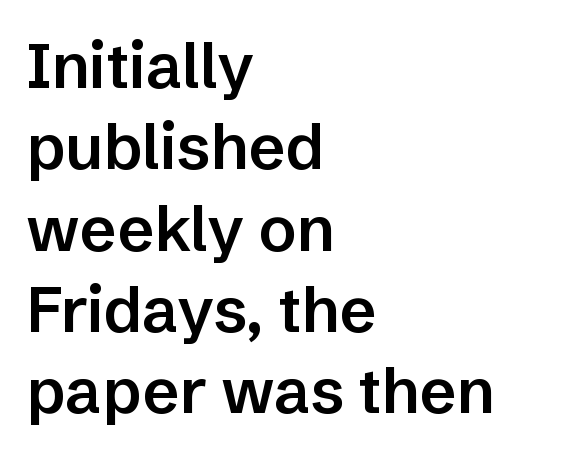
The image shows 63 px semibold sans-serif type, upright; set left-aligned, normal line spacing (1.29x), normal letter spacing, not underlined; low stroke contrast and a medium x-height.
